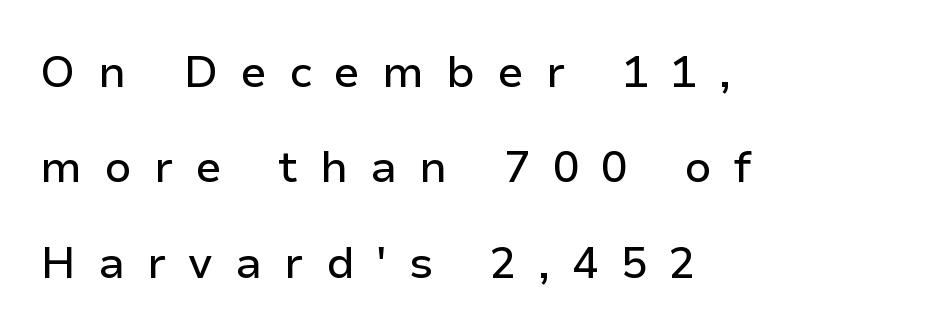
{"serif": "no", "italic": "no", "width": "normal", "stroke_contrast": "low", "x_height": "medium", "monospaced": "no", "underline": "no", "align": "left", "line_spacing": "loose", "line_spacing_ratio": 2.17, "letter_spacing": "wide", "letter_spacing_em": 0.5, "glyph_px": 44}
